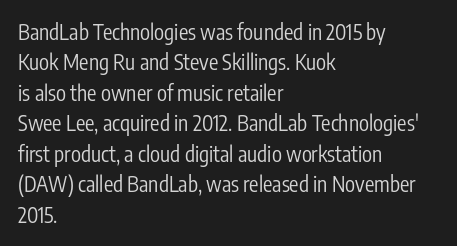
The image shows 21 px text type, upright; set left-aligned, normal line spacing (1.45x), normal letter spacing, not underlined.
